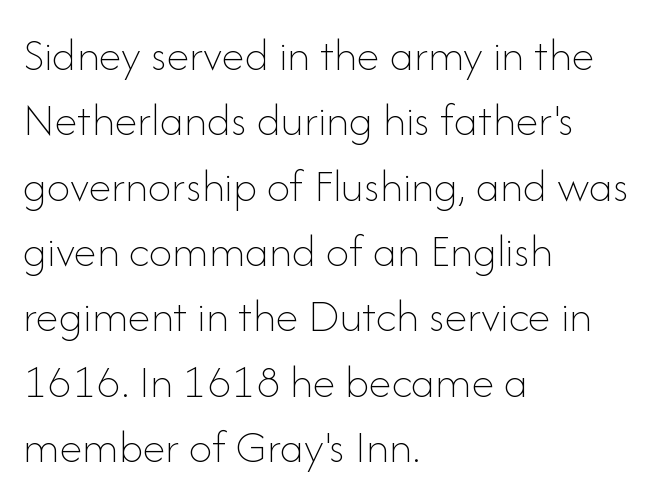
The image shows 47 px thin type, upright; set left-aligned, normal line spacing (1.39x), normal letter spacing, not underlined; low stroke contrast and a small x-height.
